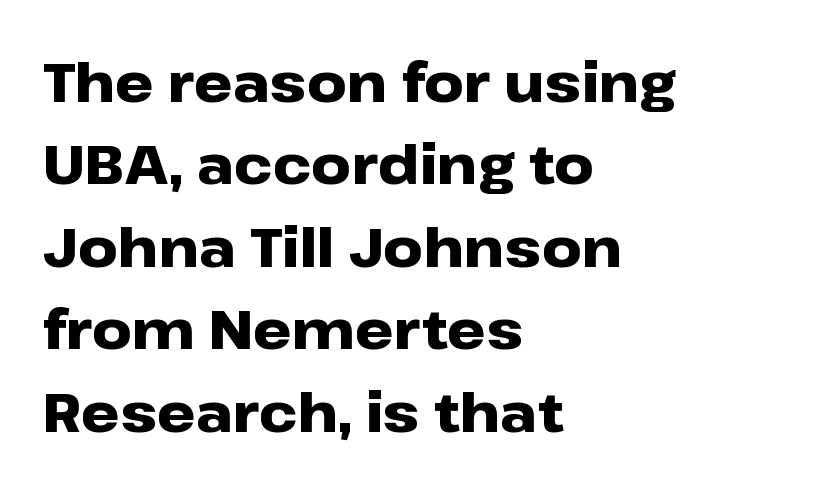
{"serif": "no", "italic": "no", "bold": "yes", "weight": "heavy", "width": "wide", "stroke_contrast": "low", "x_height": "medium", "monospaced": "no", "underline": "no", "align": "left", "line_spacing": "normal", "line_spacing_ratio": 1.5, "letter_spacing": "normal", "letter_spacing_em": 0.0, "glyph_px": 55}
